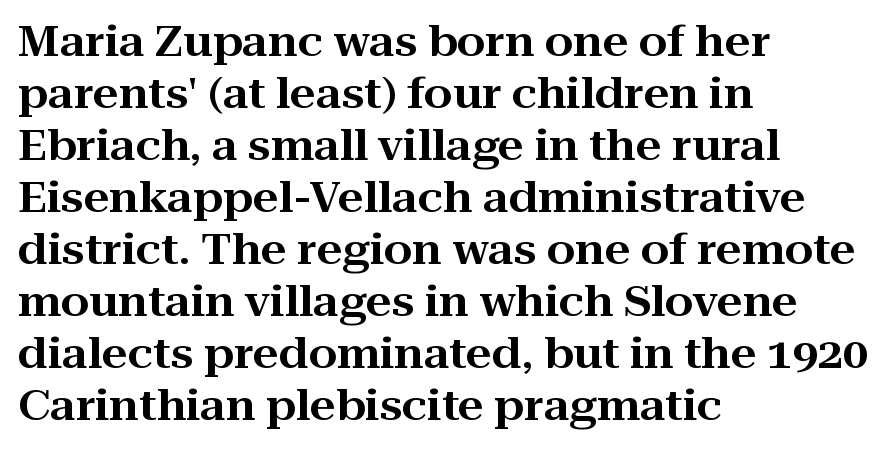
Q: Is the text italic (slanted)? A: No, it is upright.
Q: Is the typeface a serif or a sans-serif typeface? A: Serif.
Q: Is the text underlined? A: No.
Q: How is the paragraph aligned? A: Left-aligned.
Q: Is the spacing between letters normal or unusually wide? A: Normal.
Q: Is the spacing between lines tight, normal or loose? A: Normal.
Q: Width (condensed, normal, or wide)? A: Wide.
Q: Stroke contrast? A: High.
Q: x-height? A: Medium.
Q: Monospaced? A: No.
